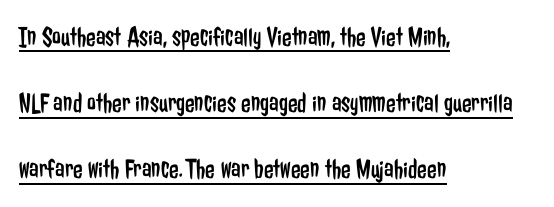
Q: Is the text bold? A: No.
Q: Is the text italic (slanted)? A: No, it is upright.
Q: Is the typeface a serif or a sans-serif typeface? A: Sans-serif.
Q: Is the text underlined? A: Yes.
Q: How is the paragraph aligned? A: Left-aligned.
Q: Is the spacing between letters normal or unusually wide? A: Normal.
Q: Is the spacing between lines tight, normal or loose? A: Loose.
Q: Width (condensed, normal, or wide)? A: Condensed.
Q: Stroke contrast? A: Low.
Q: x-height? A: Medium.
Q: Monospaced? A: No.
